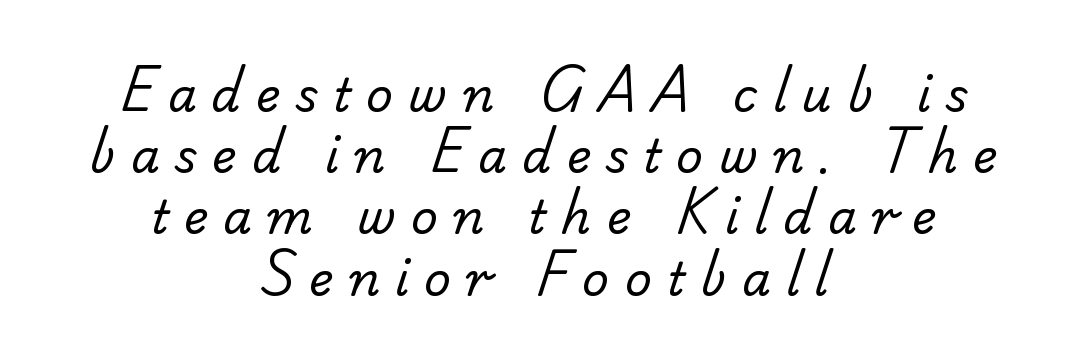
Q: Is the text bold? A: No.
Q: Is the typeface a serif or a sans-serif typeface? A: Sans-serif.
Q: Is the text underlined? A: No.
Q: How is the paragraph aligned? A: Centered.
Q: Is the spacing between letters normal or unusually wide? A: Unusually wide.
Q: Is the spacing between lines tight, normal or loose? A: Normal.
Q: Width (condensed, normal, or wide)? A: Normal.
Q: Stroke contrast? A: Low.
Q: x-height? A: Small.
Q: Monospaced? A: No.
